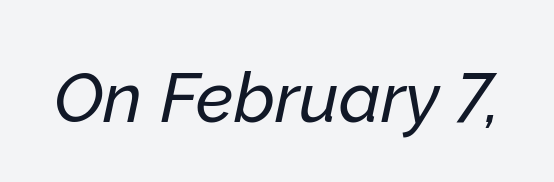
{"italic": "yes", "lean": "right", "slant_degrees": 12, "width": "normal", "stroke_contrast": "low", "x_height": "medium", "monospaced": "no", "underline": "no", "letter_spacing": "normal", "letter_spacing_em": 0.0, "glyph_px": 69}
